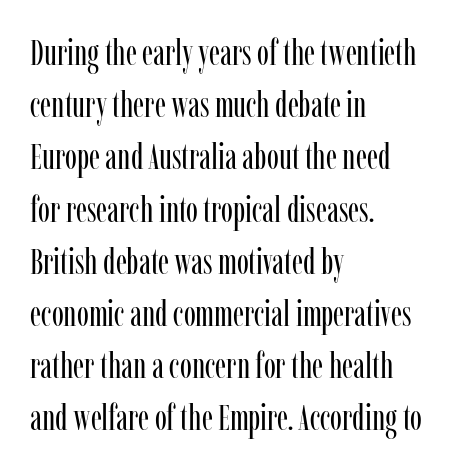
I'd call this a serif setting — the letters wear small feet. In CSS terms this would be text-align: left. Here the designer chose a conventional face with non-uniform glyph widths. Stroke thickness stays within the range of a standard reading face or lighter. Nothing unusual about the tracking: characters are spaced as the font intends. Posture: upright roman.
